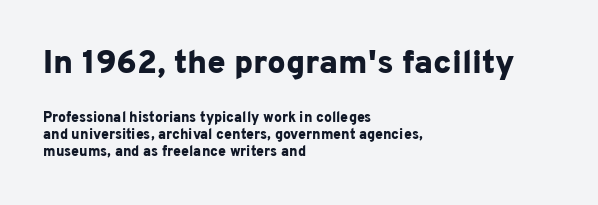
The image shows 33 px bold sans-serif type, upright; set left-aligned, line spacing 1.2x, normal letter spacing, not underlined; the first (top) block is 2.36x larger; low stroke contrast and a medium x-height.
